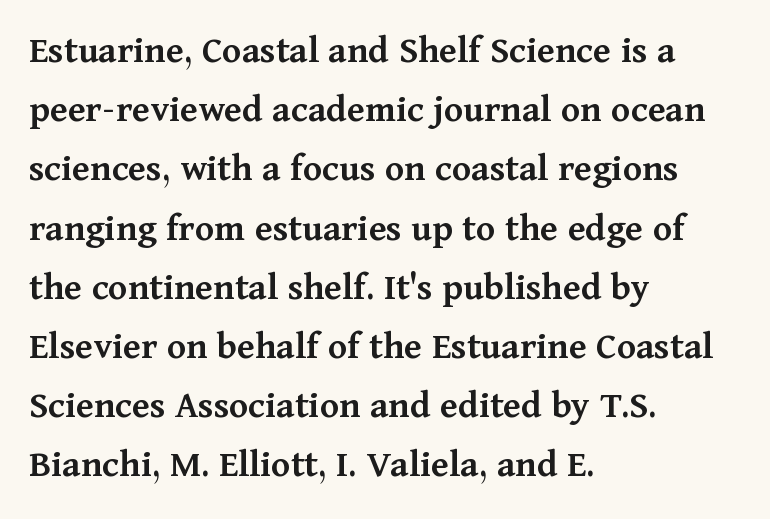
{"serif": "yes", "italic": "no", "bold": "semi", "weight": "semibold", "width": "normal", "stroke_contrast": "medium", "x_height": "medium", "monospaced": "no", "underline": "no", "align": "left", "line_spacing": "normal", "line_spacing_ratio": 1.48, "letter_spacing": "normal", "letter_spacing_em": 0.0, "glyph_px": 40}
